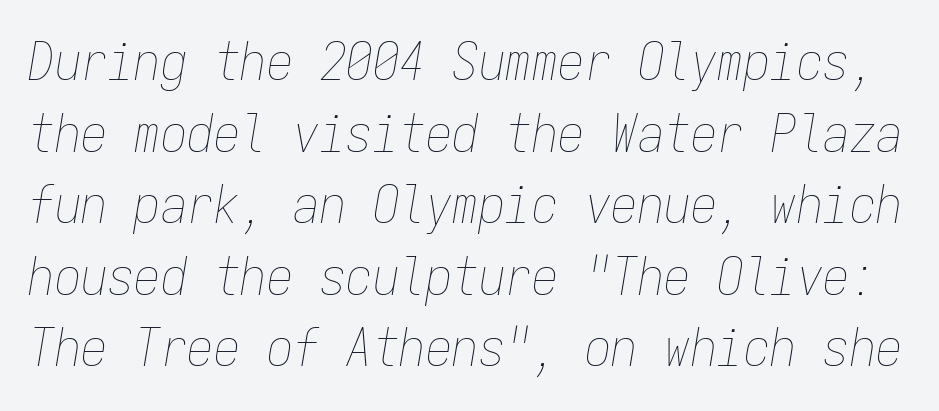
{"italic": "yes", "lean": "right", "slant_degrees": 9, "bold": "no", "weight": "thin", "width": "condensed", "stroke_contrast": "low", "x_height": "medium", "monospaced": "yes", "underline": "no", "line_spacing": "normal", "line_spacing_ratio": 1.35, "letter_spacing": "normal", "letter_spacing_em": 0.0, "glyph_px": 53}
